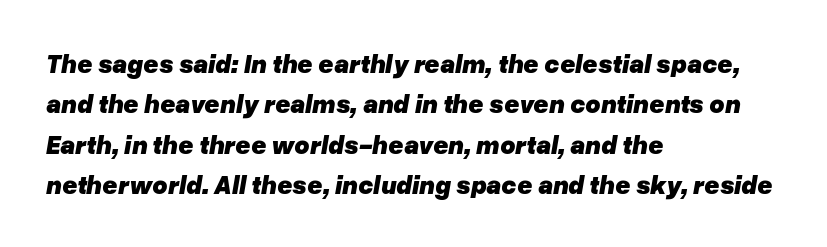
Q: Is the text bold? A: Yes.
Q: Is the text italic (slanted)? A: Yes, it leans right by about 10 degrees.
Q: Is the text underlined? A: No.
Q: How is the paragraph aligned? A: Left-aligned.
Q: Is the spacing between letters normal or unusually wide? A: Normal.
Q: Is the spacing between lines tight, normal or loose? A: Normal.
